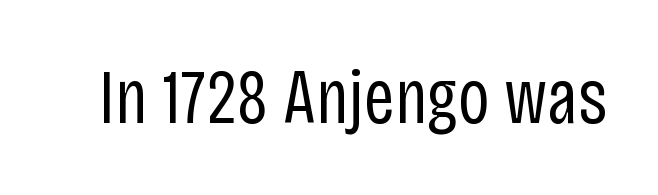
{"serif": "no", "italic": "no", "bold": "no", "weight": "regular", "width": "condensed", "stroke_contrast": "low", "x_height": "large", "monospaced": "no", "underline": "no", "letter_spacing": "normal", "letter_spacing_em": 0.0, "glyph_px": 77}
